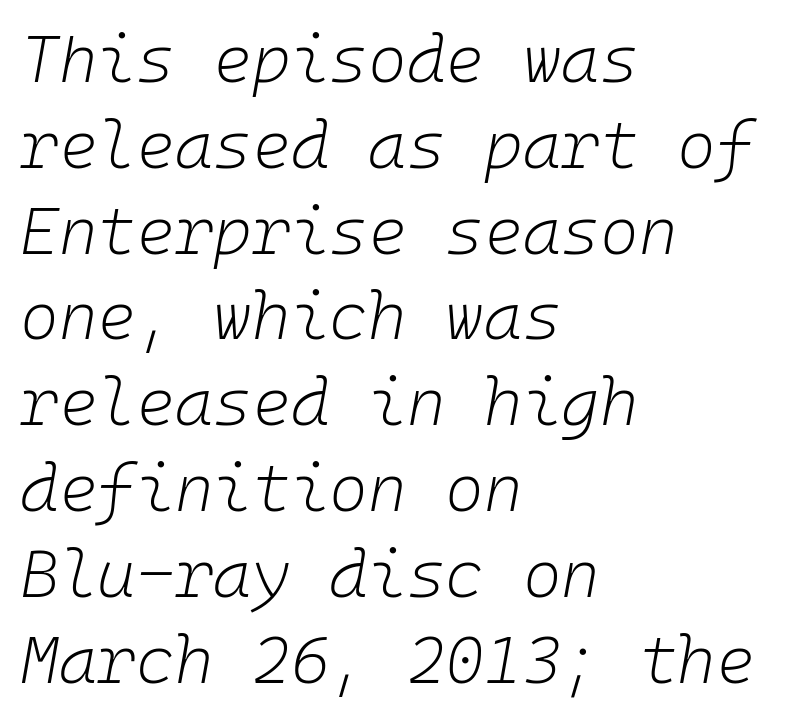
{"italic": "yes", "lean": "right", "slant_degrees": 10, "bold": "no", "weight": "light", "width": "normal", "stroke_contrast": "low", "x_height": "medium", "monospaced": "yes", "underline": "no", "align": "left", "line_spacing": "normal", "line_spacing_ratio": 1.3, "letter_spacing": "normal", "letter_spacing_em": 0.0, "glyph_px": 66}
